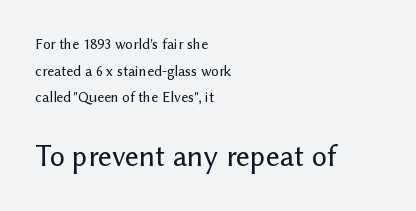
Where is the straight margin? On the left. Compared with typical body copy, the letter spacing here is the same. The area under the type is left untouched. The more generous point size was reserved for the lower chunk.
